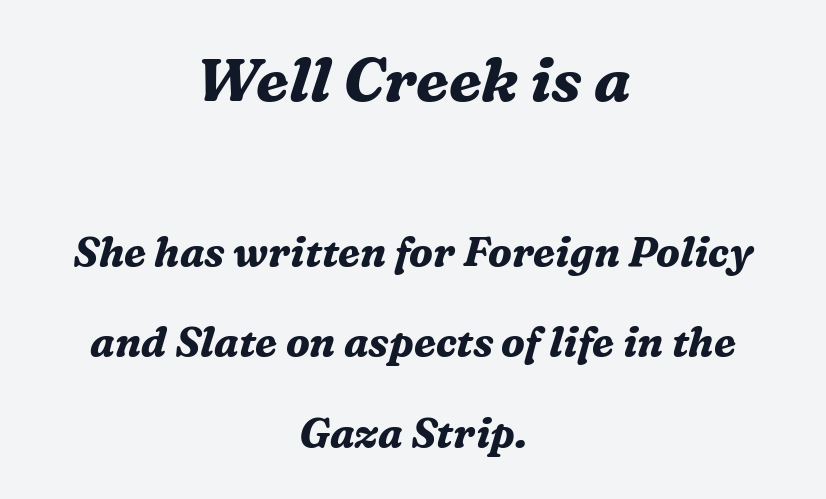
Compare the two chunks: the upper has the greater cap height. Is the letter spacing exaggerated? No — it looks like the ordinary default. A great deal of white space separates one row of letters from the next. The typesetting leans heavy: a genuine bold.
